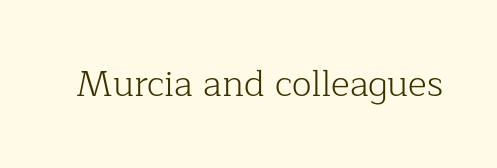
{"serif": "yes", "italic": "no", "bold": "no", "weight": "light", "width": "normal", "stroke_contrast": "low", "x_height": "medium", "monospaced": "no", "underline": "no", "letter_spacing": "normal", "letter_spacing_em": 0.0, "glyph_px": 36}
